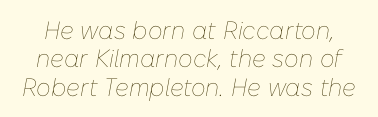
The image shows 25 px text type, italic (leaning right); set tight line spacing (1.14x), normal letter spacing, not underlined.
